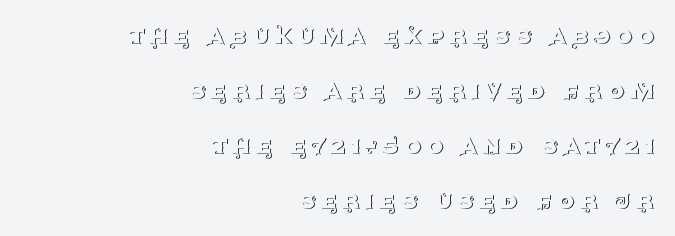
The image shows 28 px thin serif type, upright; set right-aligned, loose line spacing (1.97x), not underlined; medium stroke contrast and a large x-height.
